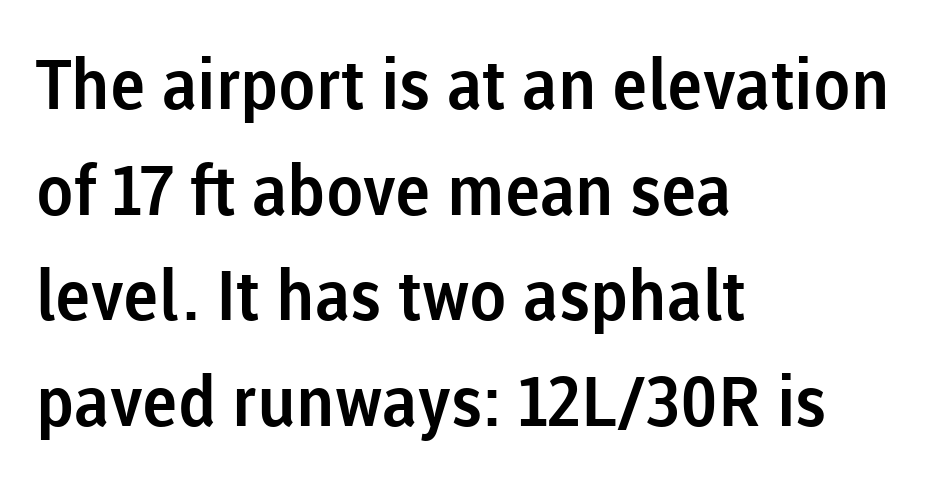
Q: Is the text italic (slanted)? A: No, it is upright.
Q: Is the typeface a serif or a sans-serif typeface? A: Sans-serif.
Q: Is the text underlined? A: No.
Q: How is the paragraph aligned? A: Left-aligned.
Q: Is the spacing between letters normal or unusually wide? A: Normal.
Q: Is the spacing between lines tight, normal or loose? A: Normal.
Q: Width (condensed, normal, or wide)? A: Normal.
Q: Stroke contrast? A: Low.
Q: x-height? A: Medium.
Q: Monospaced? A: No.
